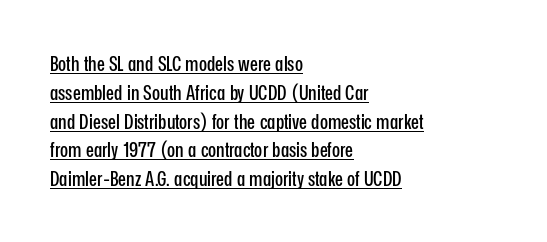
The image shows 21 px text type, upright; set left-aligned, normal line spacing (1.37x), normal letter spacing, underlined.
